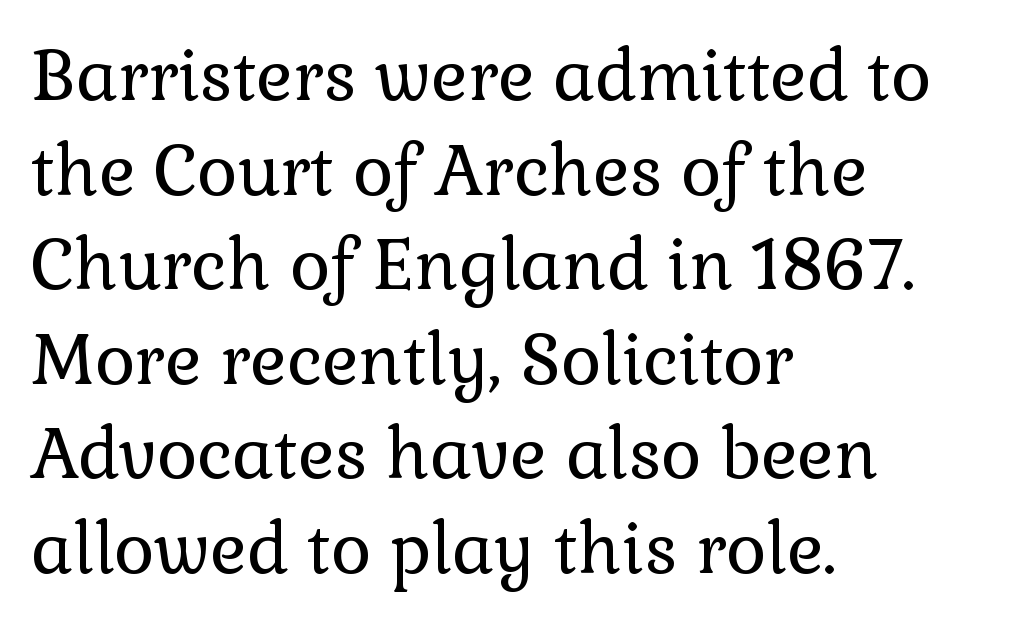
The image shows 69 px regular-weight serif type, upright; set left-aligned, normal line spacing (1.37x), normal letter spacing, not underlined; low stroke contrast and a medium x-height.
